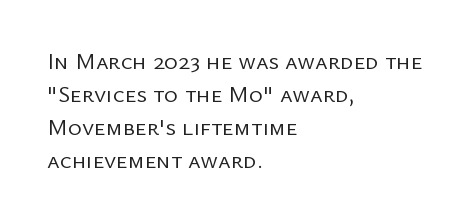
Horizontally, the lines are justified to the leading edge only. A roman cut, with each character standing at attention. The lines sit at an ordinary, default distance from one another. The font sits on the lighter half of the weight spectrum, regular included. Just letters on the line, the space beneath them empty. Standard letterfit; no display-style spreading of the glyphs.
